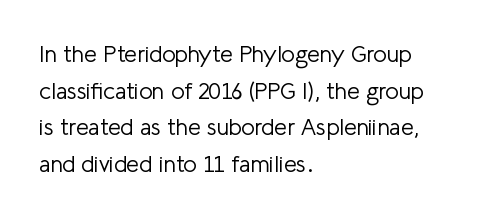
Q: Is the text bold? A: No.
Q: Is the text italic (slanted)? A: No, it is upright.
Q: Is the text underlined? A: No.
Q: How is the paragraph aligned? A: Left-aligned.
Q: Is the spacing between letters normal or unusually wide? A: Normal.
Q: Is the spacing between lines tight, normal or loose? A: Normal.
